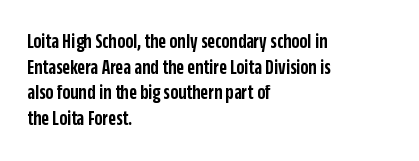
Q: Is the text bold? A: Semi-bold.
Q: Is the text italic (slanted)? A: No, it is upright.
Q: Is the text underlined? A: No.
Q: How is the paragraph aligned? A: Left-aligned.
Q: Is the spacing between letters normal or unusually wide? A: Normal.
